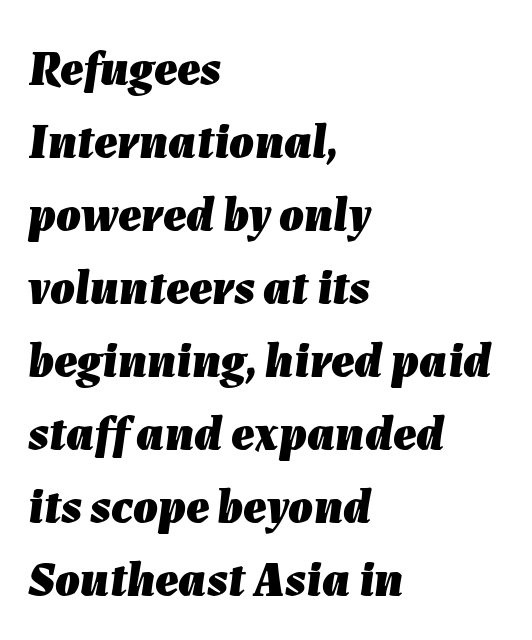
The passage shown stacks its lines at a standard gap. Set as a true bold cut, around the 700 mark. Underline: absent. Posture: slanted.
